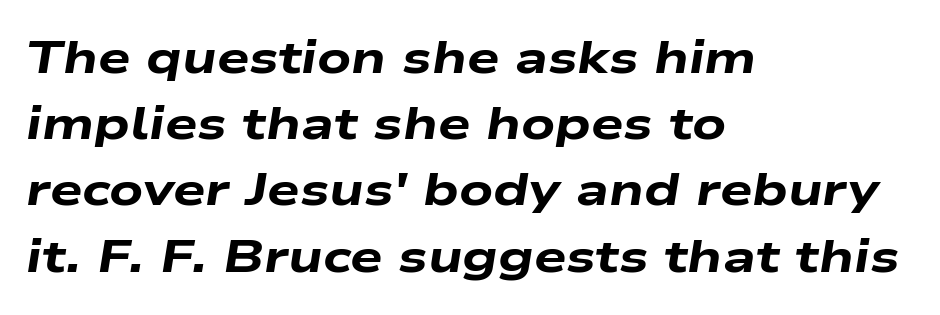
The image shows 46 px heavy, wide type, italic (leaning right); set left-aligned, normal line spacing (1.44x), normal letter spacing, not underlined; low stroke contrast and a medium x-height.
